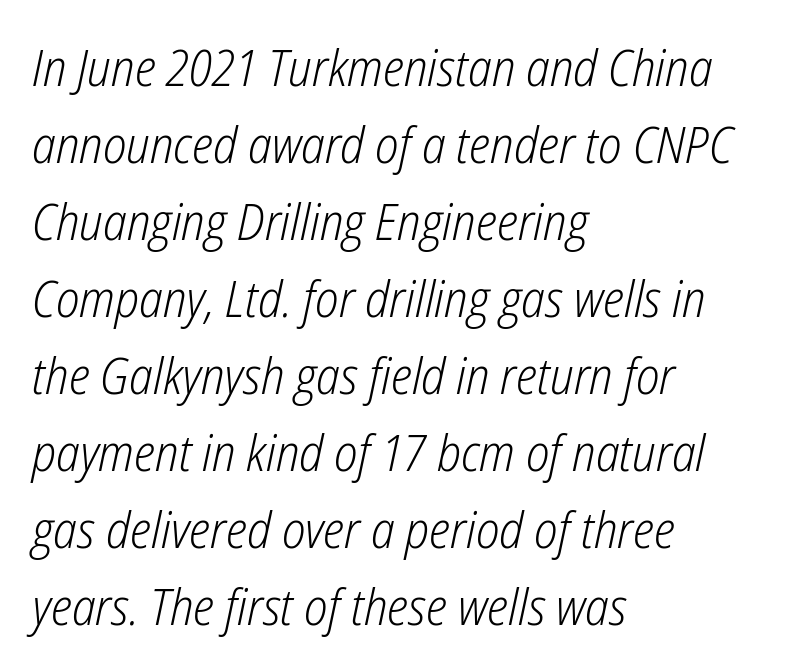
These lines are rendered in a variable-pitch font. Counters stay open thanks to moderate or lighter strokes. Leading: standard. Does extra space separate the letters? No, they use regular spacing. Decoration check: the copy has no underline. The ragged edge is on the right, which tells us the setting is flush left.
